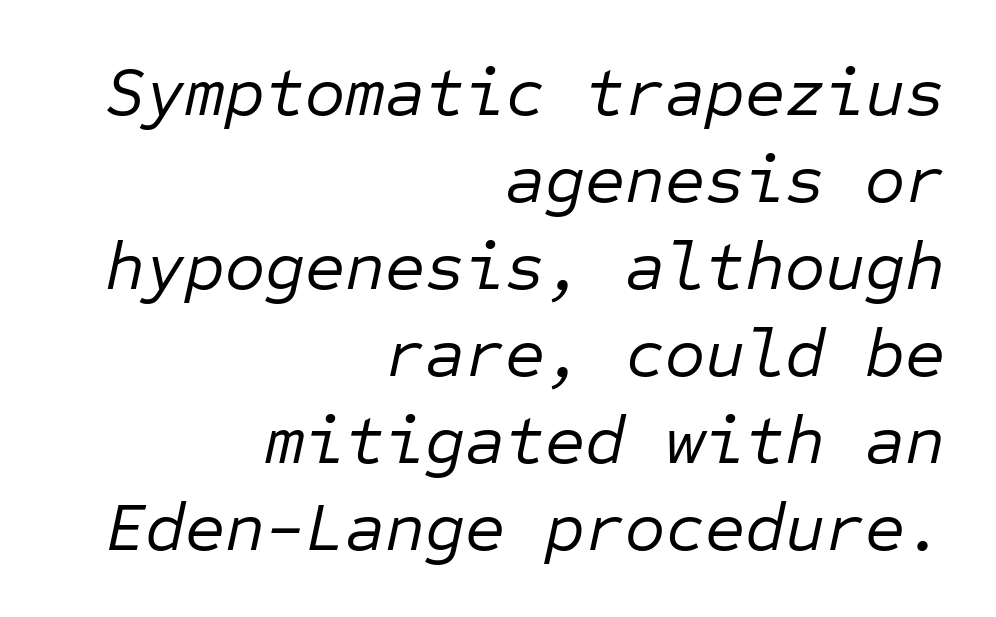
Q: Is the text bold? A: No.
Q: Is the text italic (slanted)? A: Yes, it leans right by about 12 degrees.
Q: Is the text underlined? A: No.
Q: How is the paragraph aligned? A: Right-aligned.
Q: Is the spacing between letters normal or unusually wide? A: Normal.
Q: Is the spacing between lines tight, normal or loose? A: Normal.
Q: Width (condensed, normal, or wide)? A: Normal.
Q: Stroke contrast? A: Low.
Q: x-height? A: Medium.
Q: Monospaced? A: Yes.
